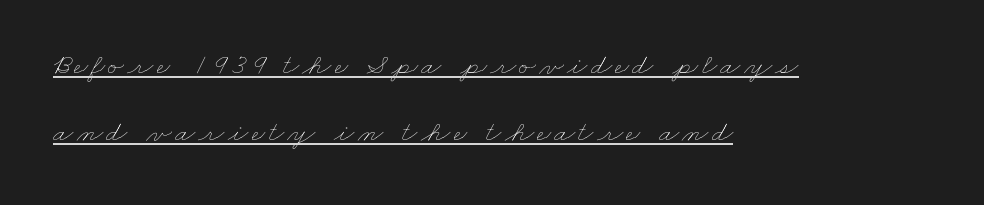
{"bold": "no", "weight": "thin", "width": "wide", "stroke_contrast": "low", "x_height": "small", "monospaced": "no", "underline": "yes", "align": "left", "line_spacing": "loose", "line_spacing_ratio": 2.25, "glyph_px": 30}
